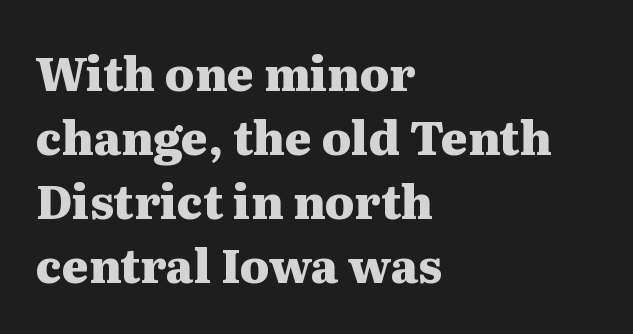
{"serif": "yes", "italic": "no", "bold": "yes", "weight": "heavy", "width": "wide", "stroke_contrast": "medium", "x_height": "medium", "monospaced": "no", "underline": "no", "align": "left", "line_spacing": "normal", "line_spacing_ratio": 1.39, "letter_spacing": "normal", "letter_spacing_em": 0.0, "glyph_px": 46}
